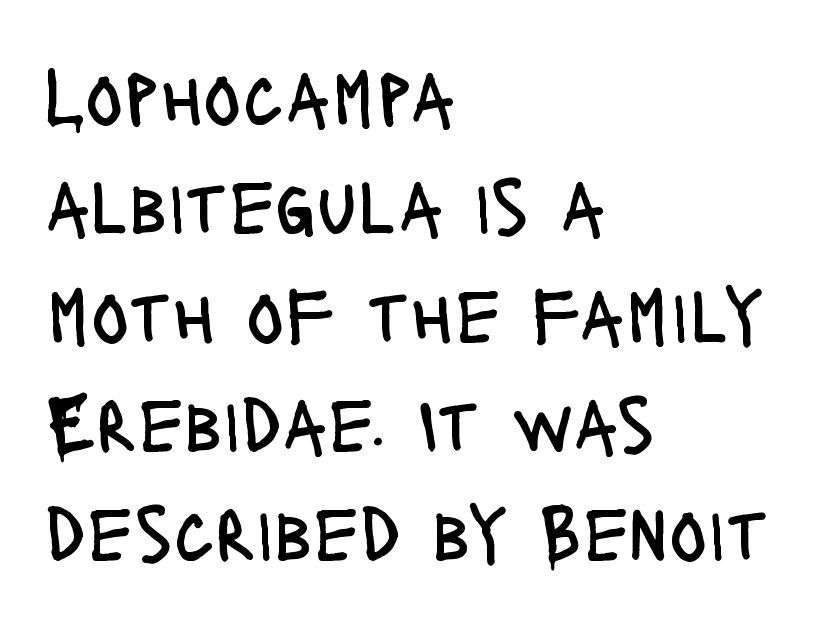
Q: Is the text bold? A: No.
Q: Is the text italic (slanted)? A: No, it is upright.
Q: Is the typeface a serif or a sans-serif typeface? A: Sans-serif.
Q: Is the text underlined? A: No.
Q: How is the paragraph aligned? A: Left-aligned.
Q: Is the spacing between letters normal or unusually wide? A: Normal.
Q: Is the spacing between lines tight, normal or loose? A: Normal.
Q: Width (condensed, normal, or wide)? A: Condensed.
Q: Stroke contrast? A: Low.
Q: x-height? A: Large.
Q: Monospaced? A: No.
